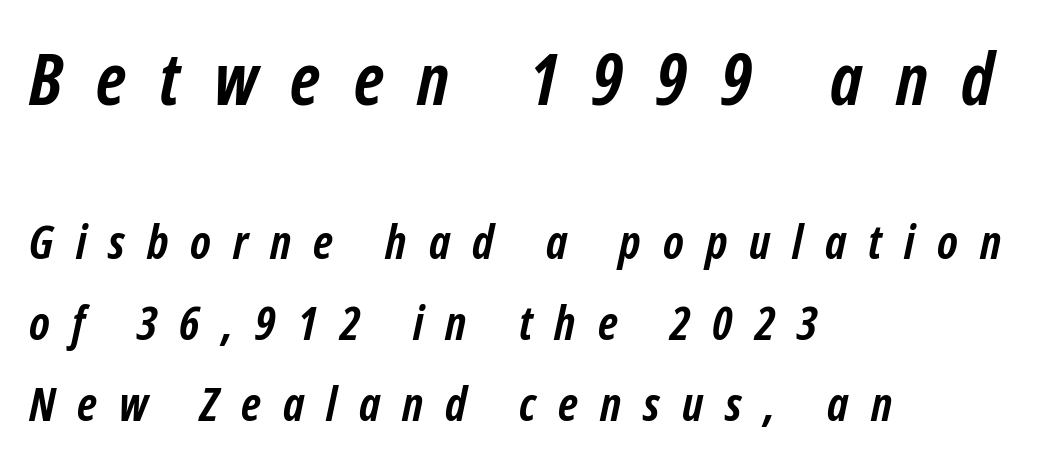
{"italic": "yes", "lean": "right", "slant_degrees": 12, "bold": "yes", "weight": "semibold", "width": "condensed", "stroke_contrast": "low", "x_height": "medium", "monospaced": "no", "underline": "no", "align": "left", "line_spacing_ratio": 1.72, "letter_spacing": "wide", "letter_spacing_em": 0.47, "larger_block": "first", "size_ratio": 1.51, "glyph_px": 71}
